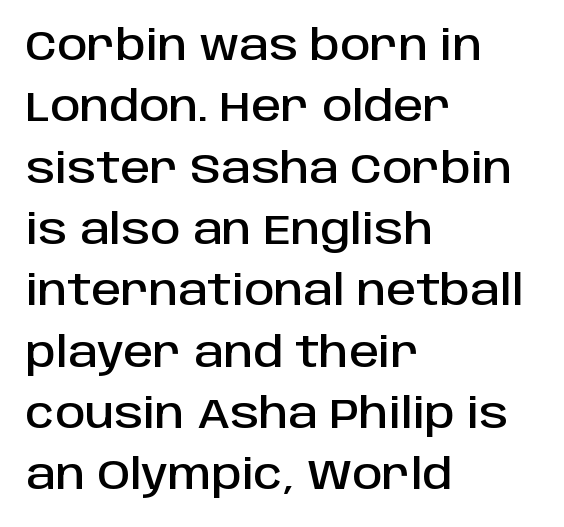
The image shows 42 px sans-serif type, upright; set left-aligned, normal line spacing (1.46x), normal letter spacing, not underlined; low stroke contrast and a large x-height.
